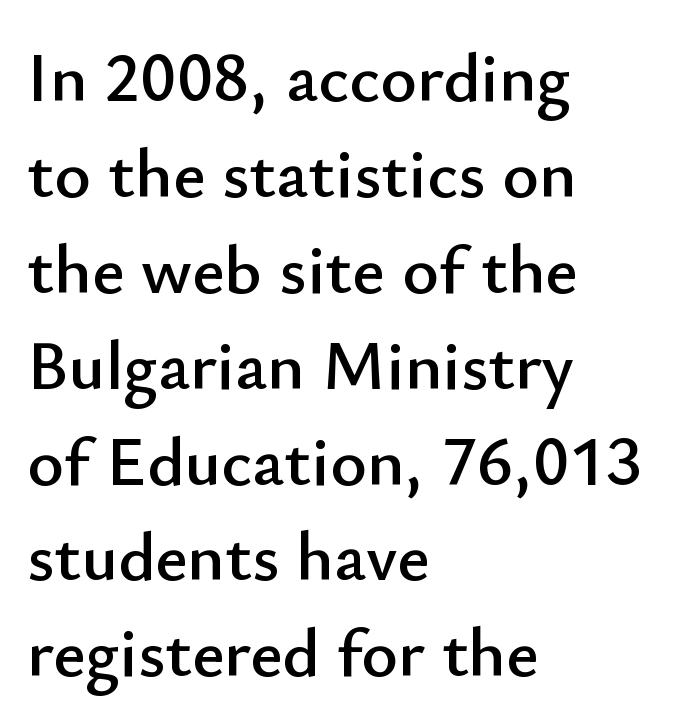
{"serif": "no", "italic": "no", "width": "normal", "stroke_contrast": "low", "x_height": "small", "monospaced": "no", "underline": "no", "align": "left", "line_spacing": "normal", "line_spacing_ratio": 1.37, "letter_spacing": "normal", "letter_spacing_em": 0.0, "glyph_px": 70}
